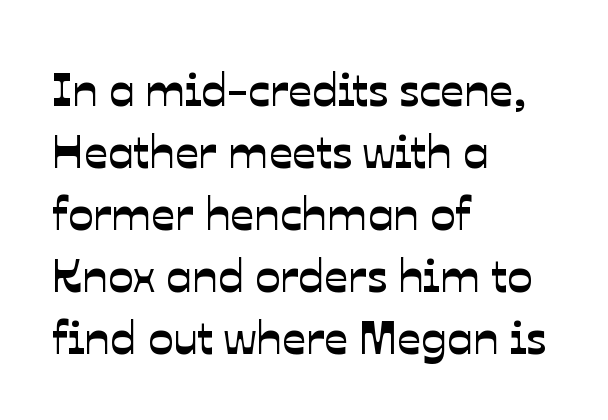
{"serif": "no", "width": "normal", "stroke_contrast": "low", "x_height": "medium", "monospaced": "no", "underline": "no", "align": "left", "line_spacing": "normal", "line_spacing_ratio": 1.32, "letter_spacing": "normal", "letter_spacing_em": 0.0, "glyph_px": 47}
